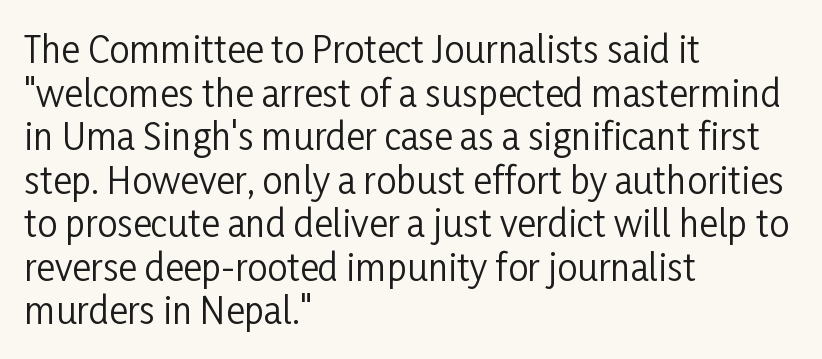
Here the designer chose a conventional face with non-uniform glyph widths. Stem width sits at or under what a default text font uses. Look at the bottom of the vertical strokes: they stop flat, with no serifs. The space beneath each line is pristine and unruled.
